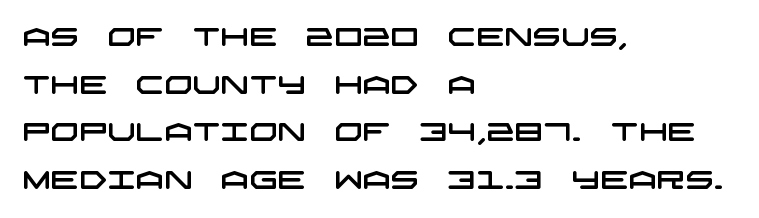
A great deal of white space separates one row of letters from the next. Honestly, the letter spacing is just normal — you wouldn't notice it. These lines are set flush left with a ragged right edge. Type without underlining.
